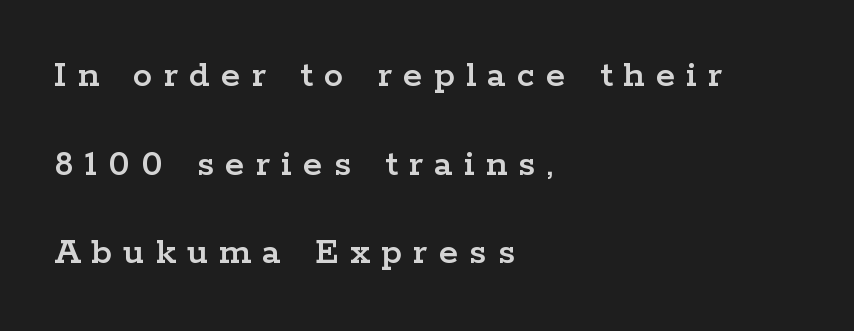
{"serif": "yes", "italic": "no", "width": "wide", "stroke_contrast": "low", "x_height": "medium", "monospaced": "no", "underline": "no", "align": "left", "line_spacing": "loose", "line_spacing_ratio": 2.27, "letter_spacing": "wide", "letter_spacing_em": 0.29, "glyph_px": 39}
